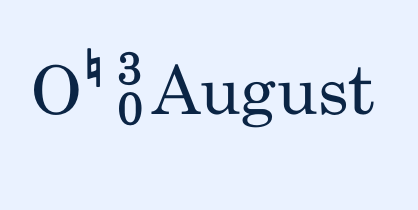
Q: Is the text bold? A: No.
Q: Is the text italic (slanted)? A: No, it is upright.
Q: Is the typeface a serif or a sans-serif typeface? A: Sans-serif.
Q: Is the text underlined? A: No.
Q: Is the spacing between letters normal or unusually wide? A: Normal.
Q: Width (condensed, normal, or wide)? A: Condensed.
Q: Stroke contrast? A: Low.
Q: x-height? A: Small.
Q: Monospaced? A: No.
